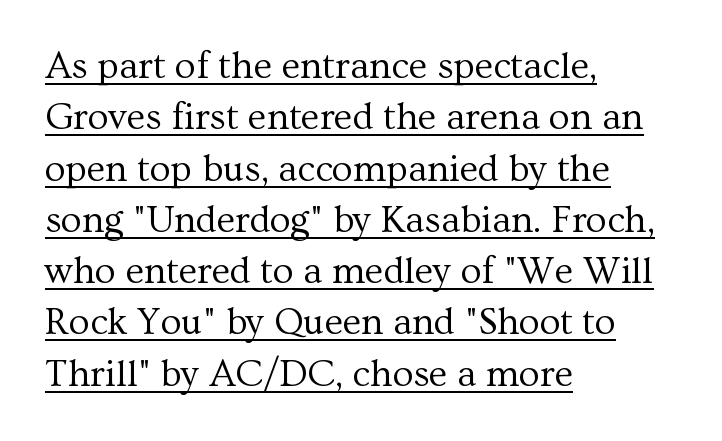
The image shows 38 px regular-weight serif type, upright; set left-aligned, normal line spacing (1.35x), normal letter spacing, underlined; medium stroke contrast and a medium x-height.
